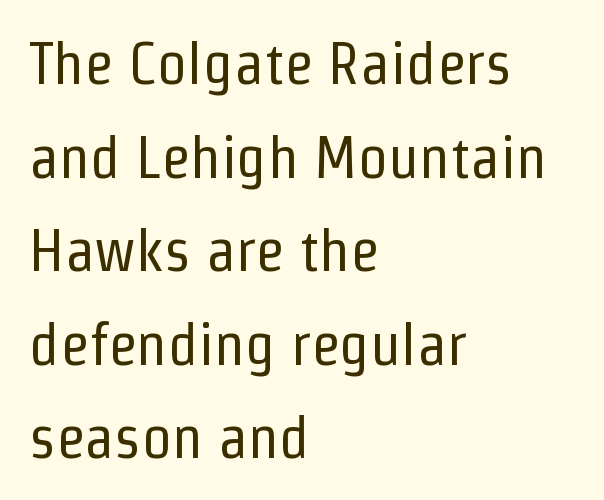
{"serif": "no", "italic": "no", "bold": "no", "weight": "regular", "width": "condensed", "stroke_contrast": "low", "x_height": "medium", "monospaced": "no", "underline": "no", "align": "left", "line_spacing": "normal", "line_spacing_ratio": 1.56, "letter_spacing": "normal", "letter_spacing_em": 0.0, "glyph_px": 60}
